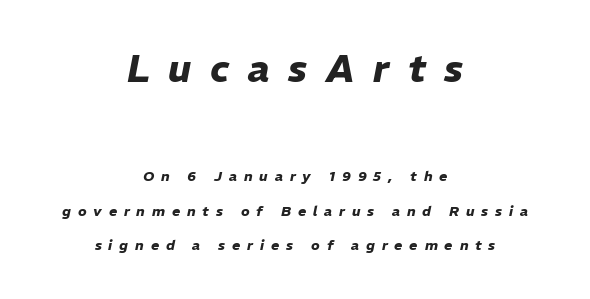
Q: Is the text bold? A: Yes.
Q: Is the text italic (slanted)? A: Yes, it leans right by about 11 degrees.
Q: Is the text underlined? A: No.
Q: How is the paragraph aligned? A: Centered.
Q: Is the spacing between letters normal or unusually wide? A: Unusually wide.
Q: Is the spacing between lines tight, normal or loose? A: Loose.
Q: Which block of text is set in a larger size, the first (top) or the second (bottom)? A: The first (top) one.
Q: Width (condensed, normal, or wide)? A: Normal.
Q: Stroke contrast? A: Low.
Q: x-height? A: Medium.
Q: Monospaced? A: No.
